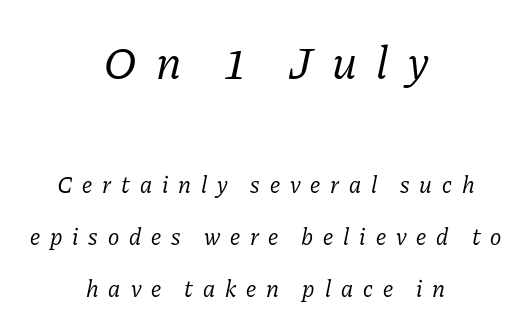
The rendering uses natural spacing where letterforms have individual widths. Emphasis-style slanted type is in use. The tracking reads as deliberately expanded to a designer's eye. The paragraph shown floats in the horizontal middle. Descenders hang freely into open space.
